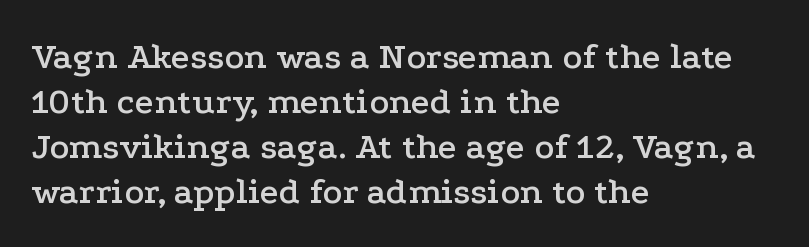
Q: Is the text italic (slanted)? A: No, it is upright.
Q: Is the typeface a serif or a sans-serif typeface? A: Serif.
Q: Is the text underlined? A: No.
Q: How is the paragraph aligned? A: Left-aligned.
Q: Is the spacing between letters normal or unusually wide? A: Normal.
Q: Width (condensed, normal, or wide)? A: Wide.
Q: Stroke contrast? A: Low.
Q: x-height? A: Medium.
Q: Monospaced? A: No.
